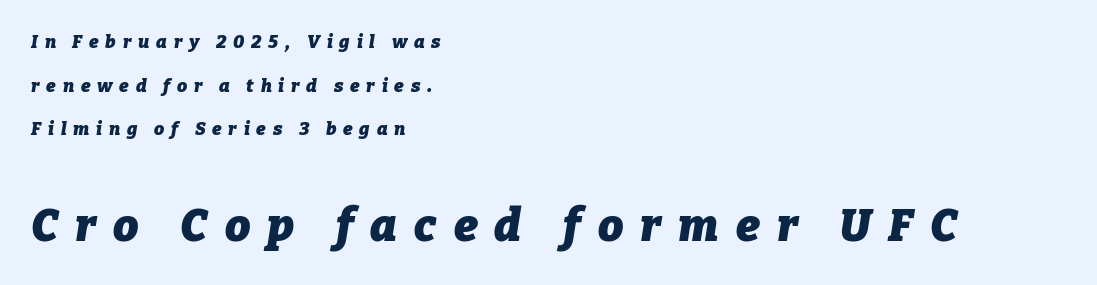
Rule under the text: the space is simply empty. Think of a printed novel: that variable character pitch is what you see here. If you measured baseline to baseline, you'd find a long distance. The horizontal fit of the characters is loose and conspicuously gappy. The face used here appears at its bigger size in the lower chunk.
